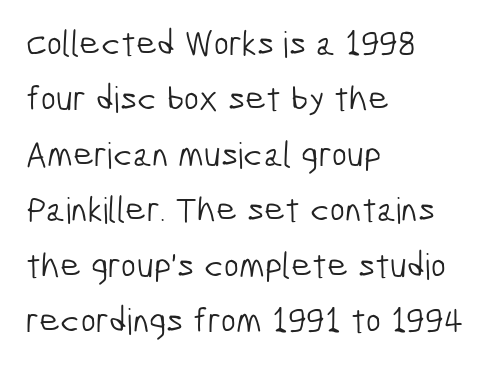
Q: Is the text bold? A: No.
Q: Is the typeface a serif or a sans-serif typeface? A: Sans-serif.
Q: Is the text underlined? A: No.
Q: How is the paragraph aligned? A: Left-aligned.
Q: Is the spacing between letters normal or unusually wide? A: Normal.
Q: Is the spacing between lines tight, normal or loose? A: Normal.
Q: Width (condensed, normal, or wide)? A: Condensed.
Q: Stroke contrast? A: Low.
Q: x-height? A: Medium.
Q: Monospaced? A: No.
